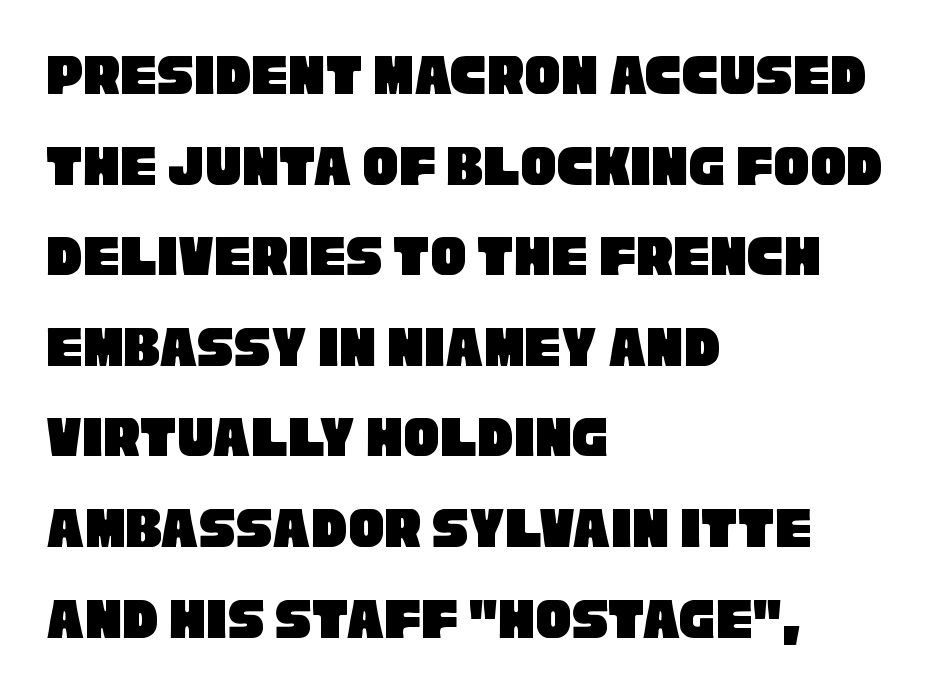
{"serif": "no", "width": "condensed", "stroke_contrast": "low", "x_height": "large", "monospaced": "no", "underline": "no", "align": "left", "line_spacing": "normal", "line_spacing_ratio": 1.51, "letter_spacing": "normal", "letter_spacing_em": 0.0, "glyph_px": 60}
